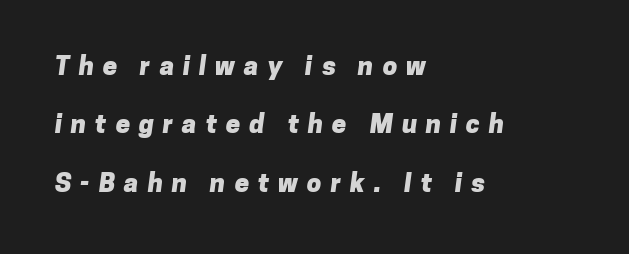
What stands out about the letter spacing? Its width — letters are far apart. Interline gaps are noticeably wide in this sample. Line beginnings align vertically; line endings do not. Decoration check: the copy has no underline. In terms of weight, the rendering is a true, heavy bold.
